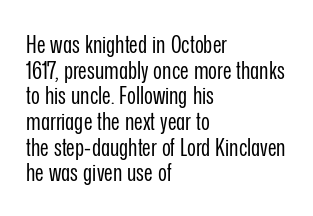
One-word summary of the alignment: left. The space between consecutive lines is stingy. Type without underlining. A roman cut, with each character standing at attention. Tracking here is standard; glyphs follow each other at the usual distance.
